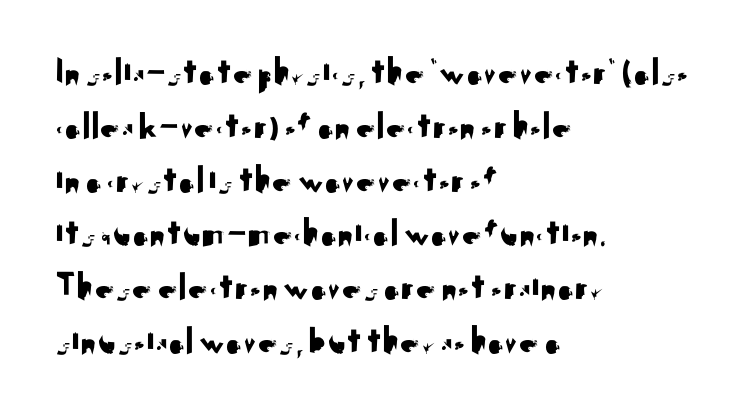
The image shows 39 px sans-serif type, upright; set left-aligned, normal line spacing (1.38x), normal letter spacing, not underlined; medium stroke contrast and a small x-height.
